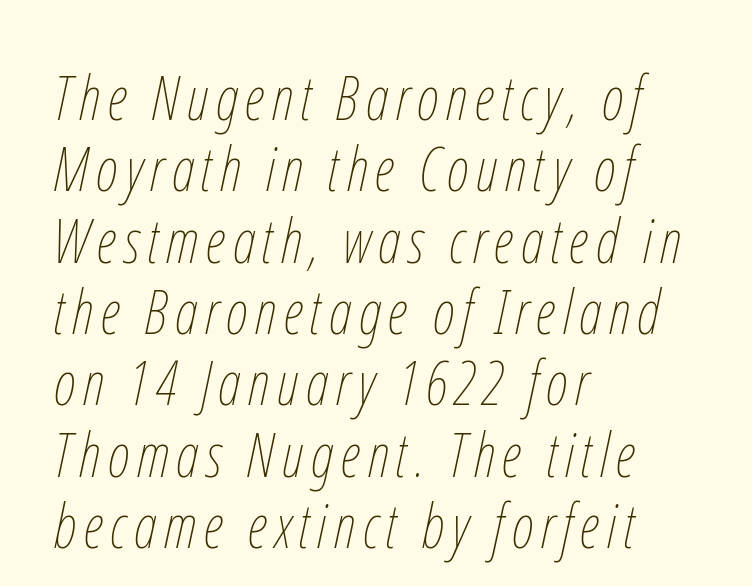
{"italic": "yes", "lean": "right", "slant_degrees": 12, "bold": "no", "weight": "thin", "width": "condensed", "stroke_contrast": "low", "x_height": "medium", "monospaced": "no", "underline": "no", "align": "left", "line_spacing_ratio": 1.17, "glyph_px": 61}
